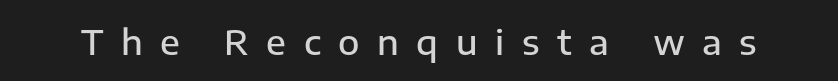
The image shows 35 px semibold sans-serif type, upright; set unusually wide letter spacing (+0.5 em), not underlined; low stroke contrast and a medium x-height.
